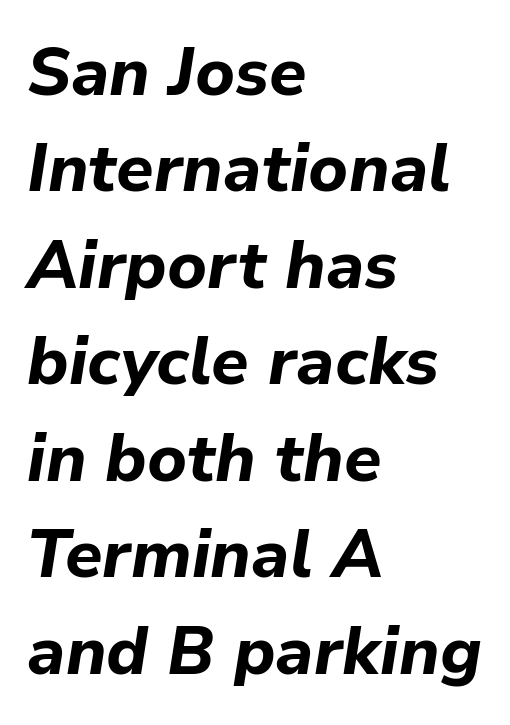
Q: Is the text bold? A: Yes.
Q: Is the text italic (slanted)? A: Yes, it leans right by about 9 degrees.
Q: Is the text underlined? A: No.
Q: How is the paragraph aligned? A: Left-aligned.
Q: Is the spacing between letters normal or unusually wide? A: Normal.
Q: Is the spacing between lines tight, normal or loose? A: Normal.
Q: Width (condensed, normal, or wide)? A: Normal.
Q: Stroke contrast? A: Low.
Q: x-height? A: Medium.
Q: Monospaced? A: No.
